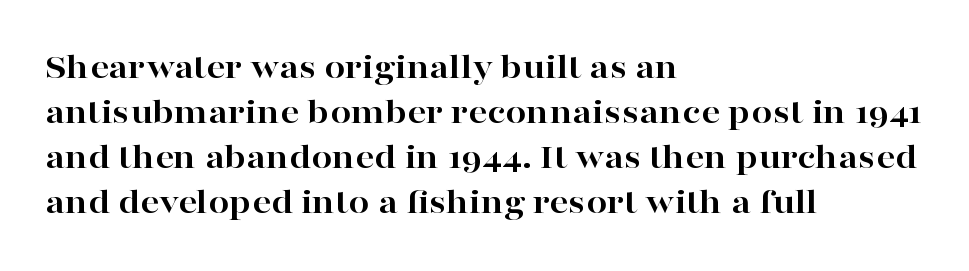
{"serif": "yes", "italic": "no", "bold": "yes", "weight": "bold", "width": "wide", "stroke_contrast": "high", "x_height": "medium", "monospaced": "no", "underline": "no", "align": "left", "line_spacing_ratio": 1.22, "letter_spacing": "normal", "letter_spacing_em": 0.0, "glyph_px": 37}
